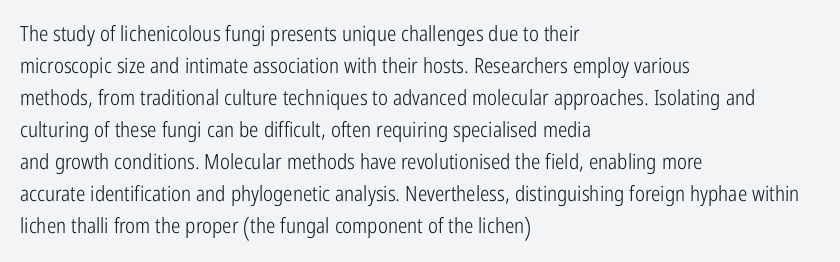
The image shows 21 px text type, upright; set left-aligned, normal line spacing (1.52x), normal letter spacing, not underlined.
